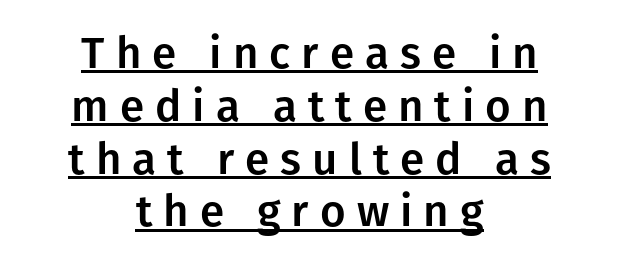
Substantial extra tracking has been applied to these lines. In designer terms, the underline attribute is active on this setting. The face used here is proportionally spaced, like ordinary book or web type. Alignment: centered.
